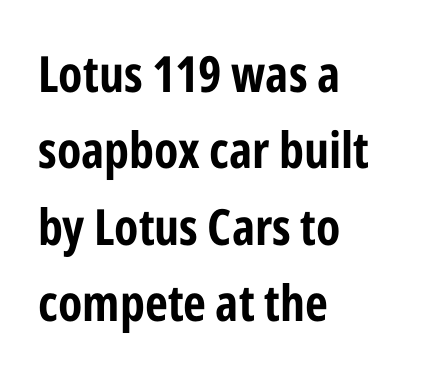
Q: Is the text italic (slanted)? A: No, it is upright.
Q: Is the typeface a serif or a sans-serif typeface? A: Sans-serif.
Q: Is the text underlined? A: No.
Q: How is the paragraph aligned? A: Left-aligned.
Q: Is the spacing between letters normal or unusually wide? A: Normal.
Q: Is the spacing between lines tight, normal or loose? A: Normal.
Q: Width (condensed, normal, or wide)? A: Condensed.
Q: Stroke contrast? A: Low.
Q: x-height? A: Medium.
Q: Monospaced? A: No.
